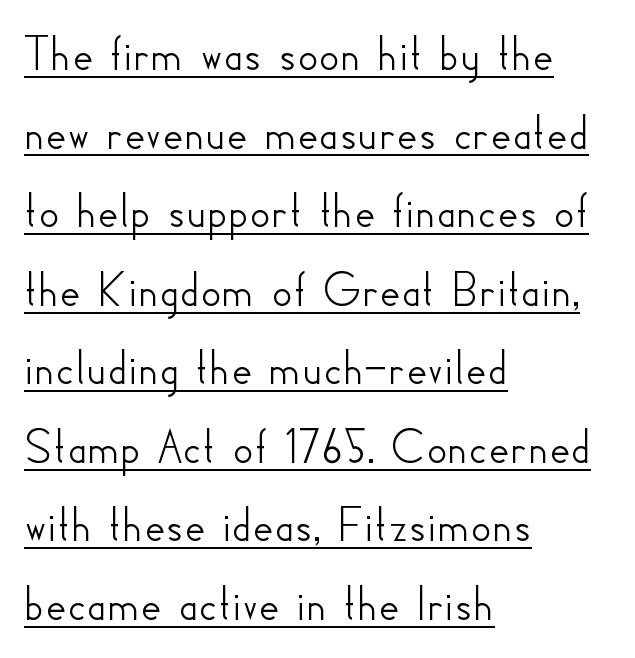
The image shows 51 px sans-serif type, upright; set left-aligned, normal line spacing (1.54x), normal letter spacing, underlined; low stroke contrast and a small x-height.
